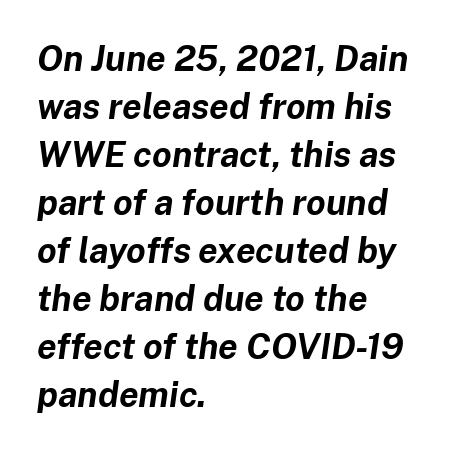
{"italic": "yes", "lean": "right", "slant_degrees": 8, "bold": "yes", "weight": "bold", "width": "normal", "stroke_contrast": "low", "x_height": "medium", "monospaced": "no", "underline": "no", "align": "left", "line_spacing": "normal", "line_spacing_ratio": 1.37, "letter_spacing": "normal", "letter_spacing_em": 0.0, "glyph_px": 35}
